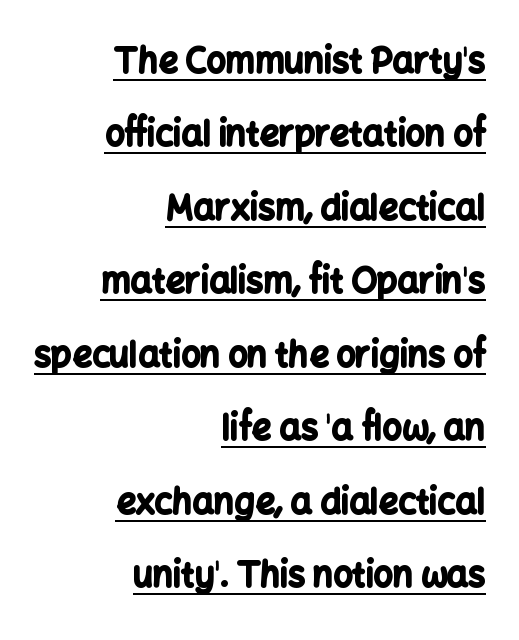
Q: Is the text bold? A: Yes.
Q: Is the text italic (slanted)? A: No, it is upright.
Q: Is the typeface a serif or a sans-serif typeface? A: Sans-serif.
Q: Is the text underlined? A: Yes.
Q: How is the paragraph aligned? A: Right-aligned.
Q: Is the spacing between letters normal or unusually wide? A: Normal.
Q: Is the spacing between lines tight, normal or loose? A: Loose.
Q: Width (condensed, normal, or wide)? A: Normal.
Q: Stroke contrast? A: Low.
Q: x-height? A: Medium.
Q: Monospaced? A: No.
